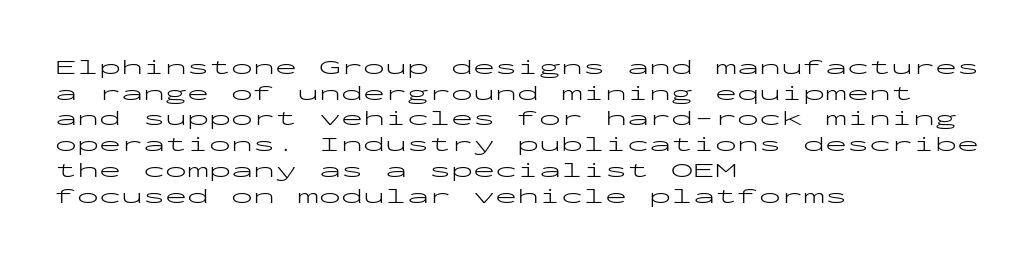
Q: Is the text bold? A: No.
Q: Is the text italic (slanted)? A: No, it is upright.
Q: Is the text underlined? A: No.
Q: How is the paragraph aligned? A: Left-aligned.
Q: Is the spacing between letters normal or unusually wide? A: Normal.
